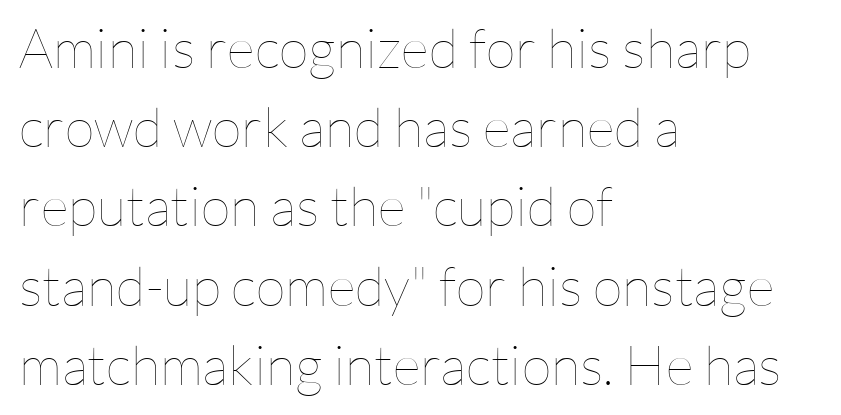
Reading down the block, your eye returns to a fixed left position each line. Students, note that the glyphs here touch the page at normal intervals. Looks like regular typesetting: each glyph gets only the width it needs. Quick note: underline off.
